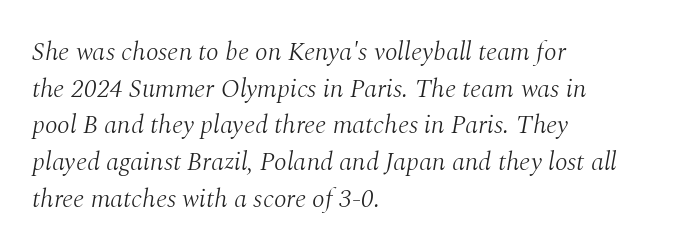
The image shows 26 px text type, italic (leaning right); set left-aligned, normal line spacing (1.41x), normal letter spacing, not underlined.
